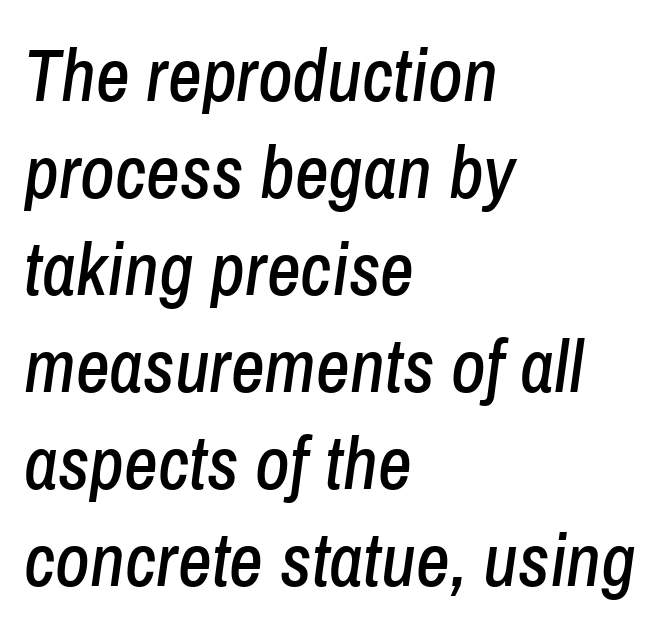
Regarding leading, the lines here are spaced in the standard way. Typeset ragged right — the left edge is the straight one. The letters advance in unequal steps, a hallmark of proportional type. Every character sits at an angle, as italics do. The gap between lines stays unmarked.
